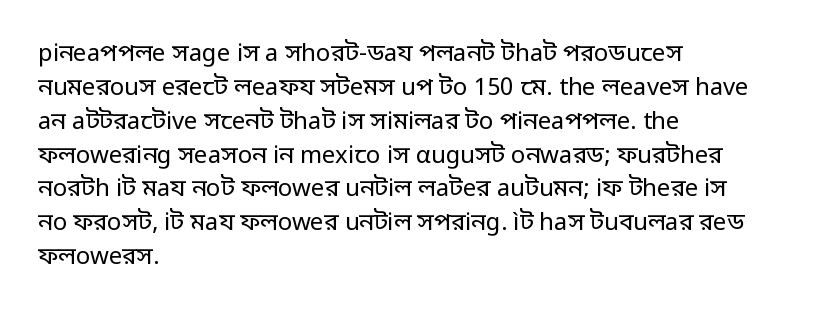
Q: Is the text bold? A: No.
Q: Is the text italic (slanted)? A: No, it is upright.
Q: Is the text underlined? A: No.
Q: How is the paragraph aligned? A: Left-aligned.
Q: Is the spacing between letters normal or unusually wide? A: Normal.
Q: Is the spacing between lines tight, normal or loose? A: Normal.
